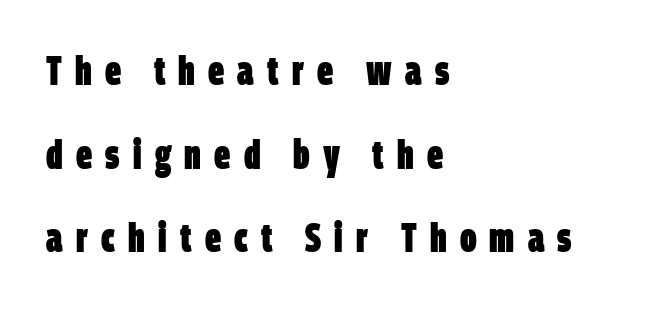
{"serif": "no", "bold": "yes", "weight": "heavy", "width": "condensed", "stroke_contrast": "low", "x_height": "large", "monospaced": "no", "underline": "no", "align": "left", "line_spacing": "loose", "line_spacing_ratio": 2.09, "letter_spacing": "wide", "letter_spacing_em": 0.33, "glyph_px": 40}
